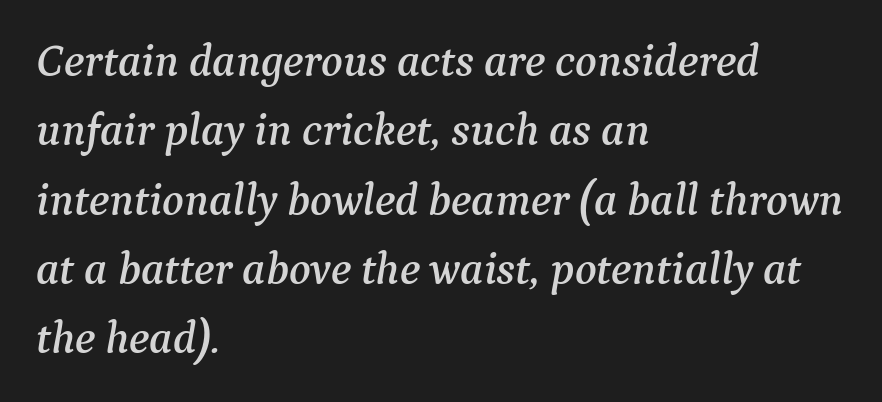
Q: Is the text italic (slanted)? A: Yes, it leans right by about 9 degrees.
Q: Is the typeface a serif or a sans-serif typeface? A: Serif.
Q: Is the text underlined? A: No.
Q: How is the paragraph aligned? A: Left-aligned.
Q: Is the spacing between letters normal or unusually wide? A: Normal.
Q: Is the spacing between lines tight, normal or loose? A: Normal.
Q: Width (condensed, normal, or wide)? A: Normal.
Q: Stroke contrast? A: Medium.
Q: x-height? A: Medium.
Q: Monospaced? A: No.
